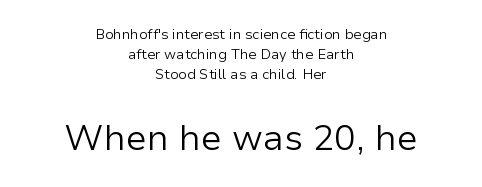
{"serif": "no", "italic": "no", "bold": "no", "weight": "light", "width": "normal", "stroke_contrast": "low", "x_height": "medium", "monospaced": "no", "underline": "no", "align": "center", "line_spacing": "normal", "line_spacing_ratio": 1.43, "letter_spacing": "normal", "letter_spacing_em": 0.0, "larger_block": "second", "size_ratio": 2.57, "glyph_px": 36}
